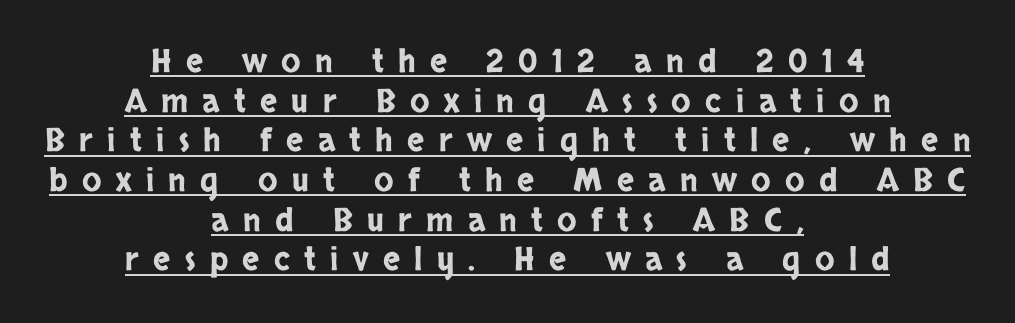
The letters stand straight up with perfectly vertical stems. Quick note: underline on. Neither beginnings nor endings align; midpoints do. Do the characters align in a grid? No, the font is proportional.
